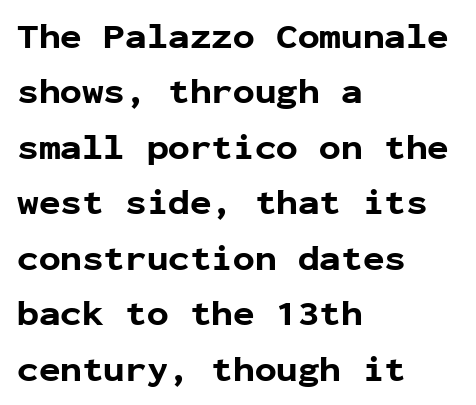
The image shows 36 px bold sans-serif type, upright, monospaced; set left-aligned, normal line spacing (1.54x), normal letter spacing, not underlined; low stroke contrast and a medium x-height.
